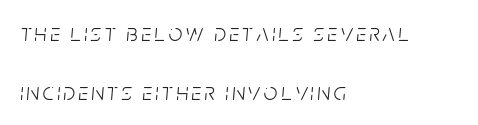
In terms of posture, this sample is oblique. You could fit nearly another row in the gap between these rows. The passage is arranged the way most books set body copy — flush left. Just letters on the line, the space beneath them empty. Weight: in the light-to-regular range.
